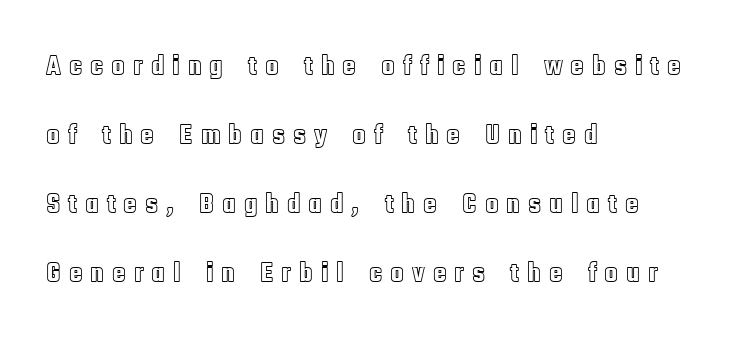
The zone under the glyphs is completely vacant. One-word summary of the alignment: left. Each new line begins a long way beneath the previous one. Here the designer chose a conventional face with non-uniform glyph widths.
